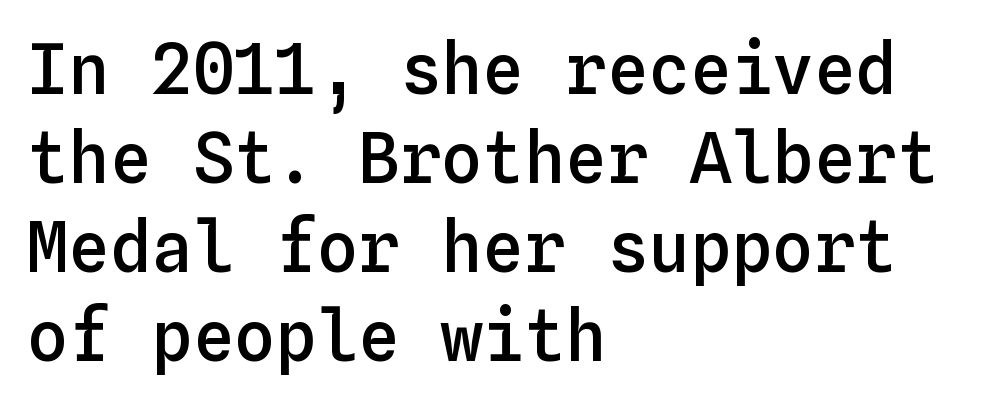
The image shows 69 px semibold type, upright, monospaced; set left-aligned, normal line spacing (1.29x), normal letter spacing, not underlined; low stroke contrast and a medium x-height.
